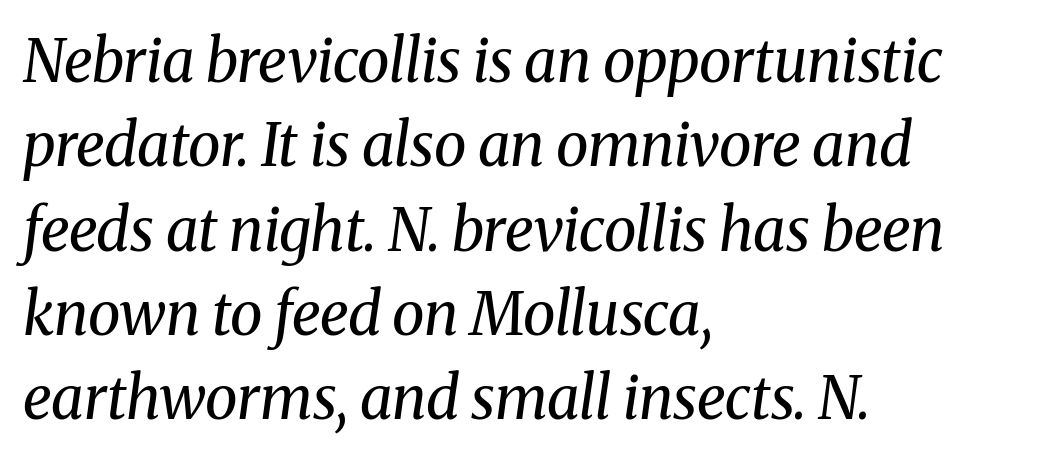
Q: Is the text bold? A: No.
Q: Is the text italic (slanted)? A: Yes, it leans right by about 8 degrees.
Q: Is the typeface a serif or a sans-serif typeface? A: Serif.
Q: Is the text underlined? A: No.
Q: How is the paragraph aligned? A: Left-aligned.
Q: Is the spacing between letters normal or unusually wide? A: Normal.
Q: Is the spacing between lines tight, normal or loose? A: Normal.
Q: Width (condensed, normal, or wide)? A: Normal.
Q: Stroke contrast? A: Medium.
Q: x-height? A: Medium.
Q: Monospaced? A: No.
